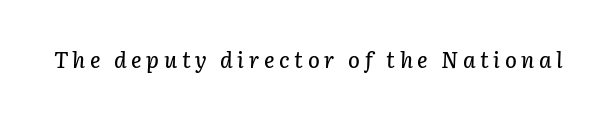
Q: Is the text italic (slanted)? A: Yes, it leans right by about 3 degrees.
Q: Is the text underlined? A: No.
Q: Is the spacing between letters normal or unusually wide? A: Unusually wide.
